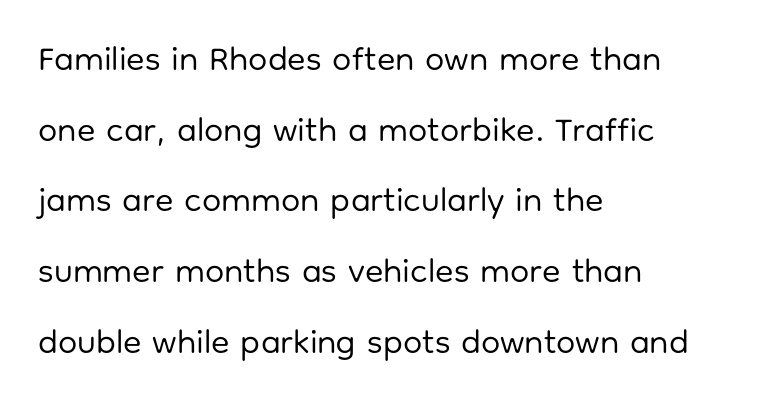
Does the leading feel generous? Absolutely, it's lavish. Glance below the letters and you will spot only blank space. The lettering stays uniformly vertical, giving the passage a roman look. The tracking reads as untouched default to a designer's eye.
